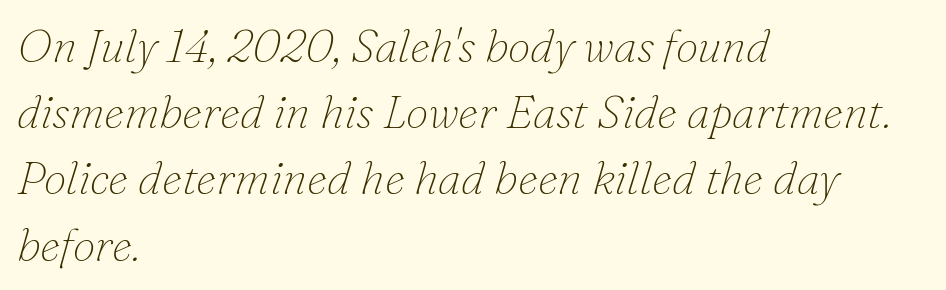
The image shows 46 px thin serif type, italic (leaning right); set left-aligned, normal line spacing (1.44x), normal letter spacing, not underlined; low stroke contrast and a small x-height.
